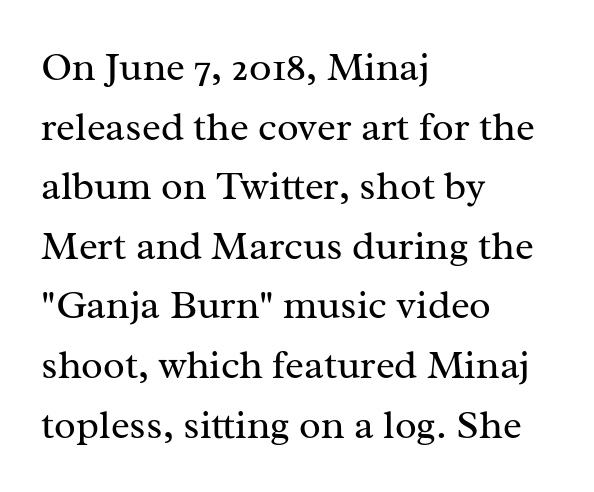
{"serif": "yes", "italic": "no", "bold": "no", "weight": "regular", "width": "normal", "stroke_contrast": "medium", "x_height": "medium", "monospaced": "no", "underline": "no", "align": "left", "line_spacing": "normal", "line_spacing_ratio": 1.49, "letter_spacing": "normal", "letter_spacing_em": 0.0, "glyph_px": 40}
